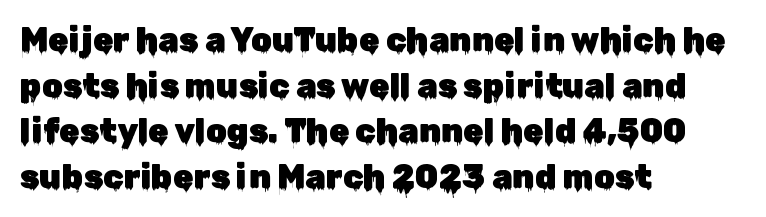
The designer went with a sans here, leaving each stem footless. The setting favours the left margin, as ordinary paragraphs usually do. Regular leading. You could not count columns in this text — the font is proportionally spaced.
